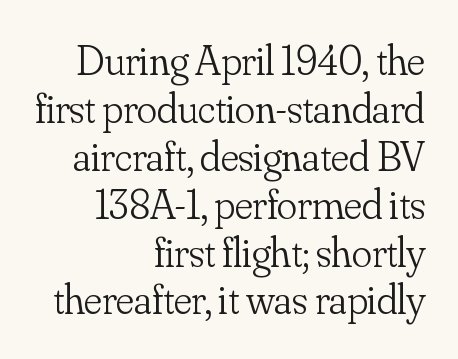
{"serif": "yes", "italic": "no", "bold": "no", "weight": "light", "width": "normal", "stroke_contrast": "low", "x_height": "small", "monospaced": "no", "underline": "no", "align": "right", "line_spacing": "tight", "line_spacing_ratio": 1.14, "letter_spacing": "normal", "letter_spacing_em": 0.0, "glyph_px": 42}
